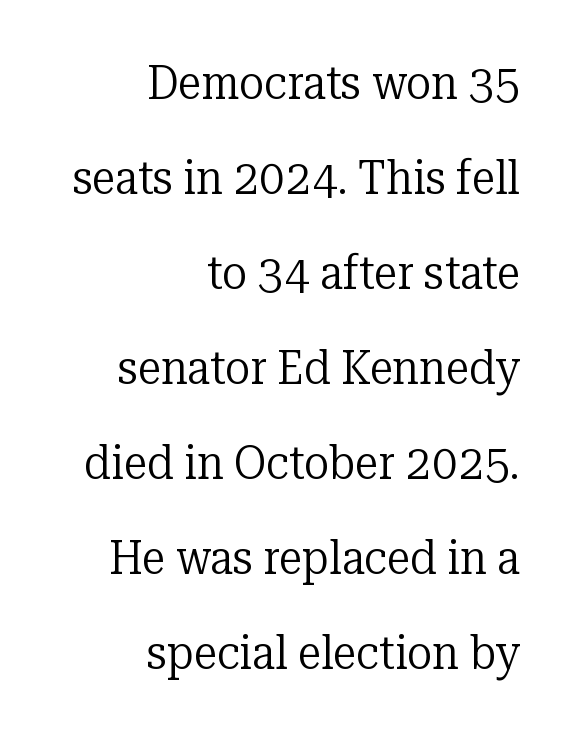
{"serif": "yes", "italic": "no", "bold": "no", "weight": "regular", "width": "normal", "stroke_contrast": "low", "x_height": "medium", "monospaced": "no", "underline": "no", "align": "right", "line_spacing": "loose", "line_spacing_ratio": 2.02, "letter_spacing": "normal", "letter_spacing_em": 0.0, "glyph_px": 47}
